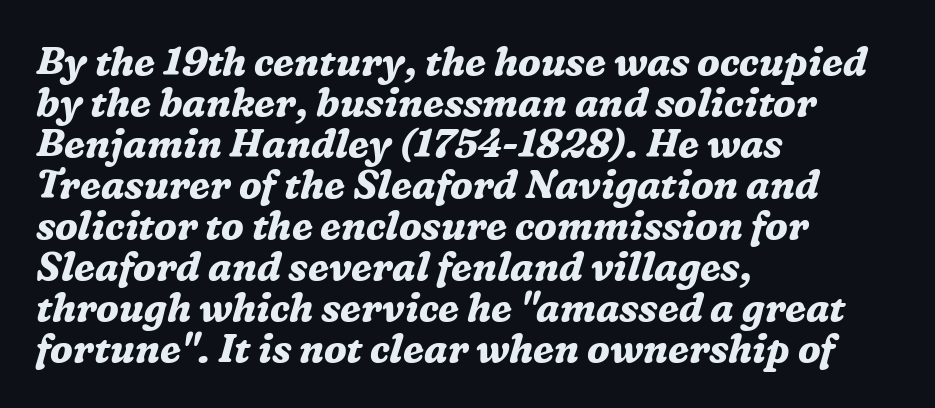
{"serif": "yes", "italic": "yes", "lean": "right", "slant_degrees": 16, "bold": "yes", "weight": "bold", "width": "normal", "stroke_contrast": "medium", "x_height": "medium", "monospaced": "no", "underline": "no", "align": "left", "line_spacing": "tight", "line_spacing_ratio": 1.05, "letter_spacing": "normal", "letter_spacing_em": 0.0, "glyph_px": 39}
